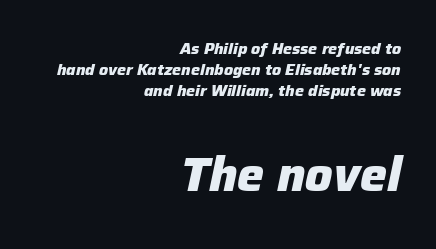
The image shows 48 px heavy type, italic (leaning right); set right-aligned, normal line spacing (1.31x), normal letter spacing, not underlined; the second (bottom) block is 3.0x larger; low stroke contrast and a medium x-height.
